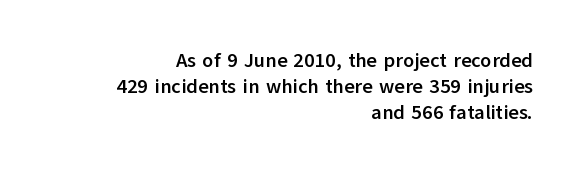
{"italic": "no", "bold": "yes", "underline": "no", "align": "right", "line_spacing": "normal", "line_spacing_ratio": 1.3, "letter_spacing": "normal", "letter_spacing_em": 0.0, "glyph_px": 20}
